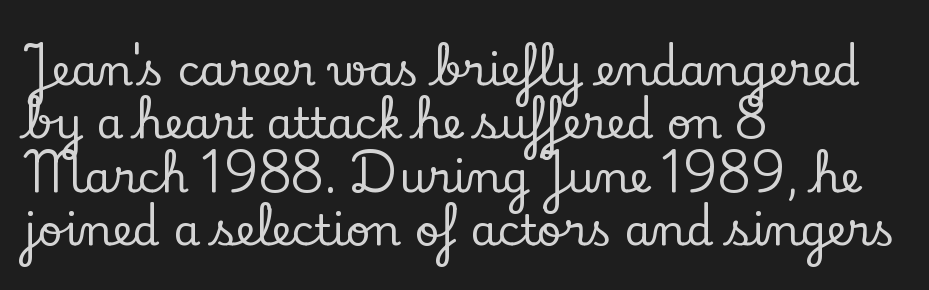
The image shows 43 px serif type, upright; set left-aligned, line spacing 1.24x, normal letter spacing, not underlined; low stroke contrast and a small x-height.
